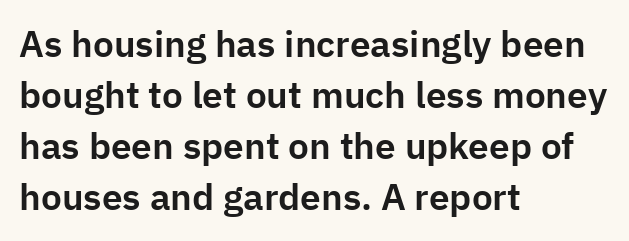
{"serif": "no", "italic": "no", "width": "normal", "stroke_contrast": "low", "x_height": "medium", "monospaced": "no", "underline": "no", "align": "left", "line_spacing": "normal", "line_spacing_ratio": 1.38, "letter_spacing": "normal", "letter_spacing_em": 0.0, "glyph_px": 37}
